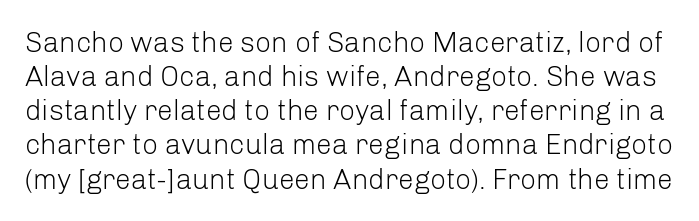
{"serif": "no", "italic": "no", "bold": "no", "weight": "light", "width": "normal", "stroke_contrast": "low", "x_height": "medium", "monospaced": "no", "underline": "no", "line_spacing_ratio": 1.22, "letter_spacing": "normal", "letter_spacing_em": 0.0, "glyph_px": 28}
